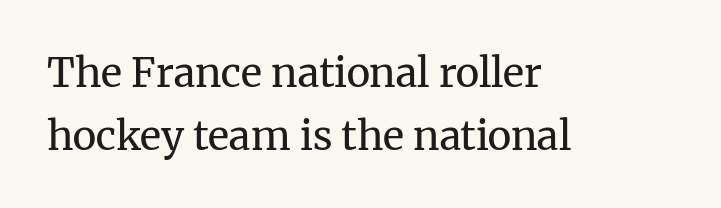
{"serif": "yes", "italic": "no", "bold": "no", "weight": "regular", "width": "normal", "stroke_contrast": "medium", "x_height": "medium", "monospaced": "no", "underline": "no", "align": "left", "line_spacing": "normal", "line_spacing_ratio": 1.57, "letter_spacing": "normal", "letter_spacing_em": 0.0, "glyph_px": 40}
